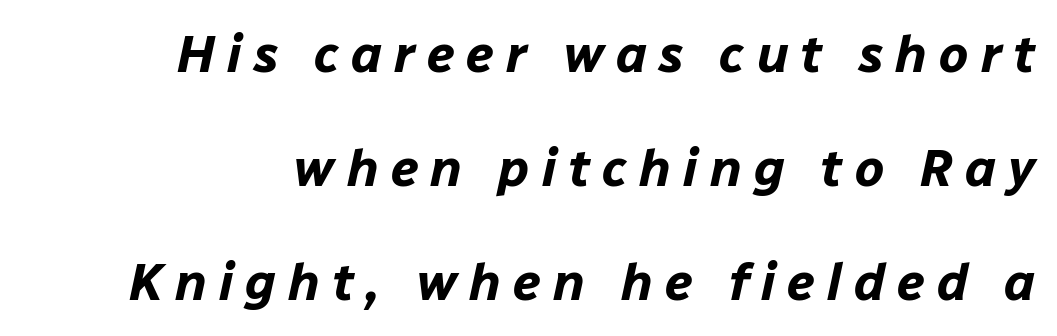
{"italic": "yes", "lean": "right", "slant_degrees": 12, "bold": "yes", "weight": "bold", "width": "normal", "stroke_contrast": "low", "x_height": "medium", "monospaced": "no", "underline": "no", "align": "right", "line_spacing": "loose", "line_spacing_ratio": 2.19, "letter_spacing": "wide", "letter_spacing_em": 0.23, "glyph_px": 52}
